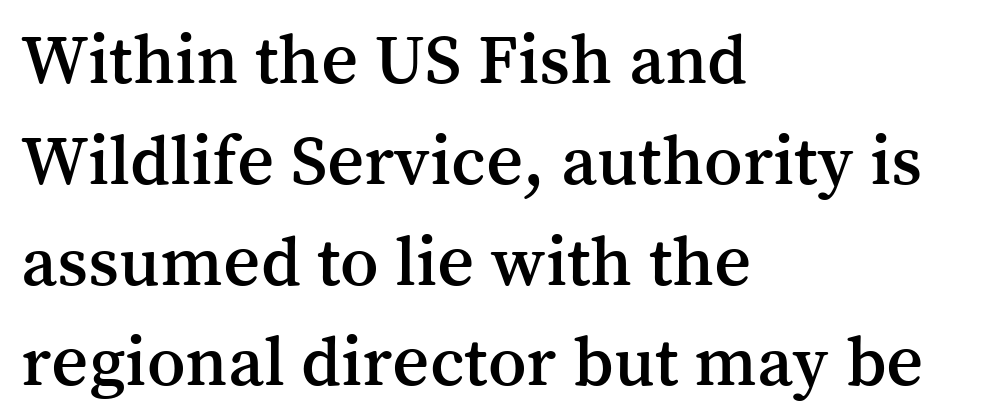
{"serif": "yes", "italic": "no", "width": "normal", "stroke_contrast": "medium", "x_height": "medium", "monospaced": "no", "underline": "no", "align": "left", "line_spacing": "normal", "line_spacing_ratio": 1.4, "letter_spacing": "normal", "letter_spacing_em": 0.0, "glyph_px": 72}
